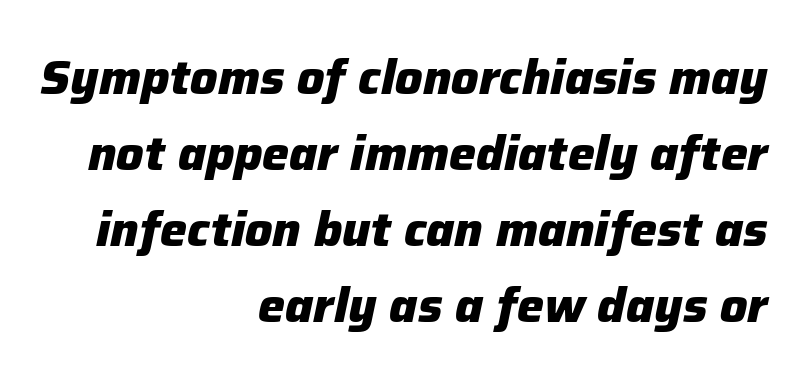
The image shows 48 px heavy type, italic (leaning right); set right-aligned, normal line spacing (1.58x), normal letter spacing, not underlined; low stroke contrast and a medium x-height.
